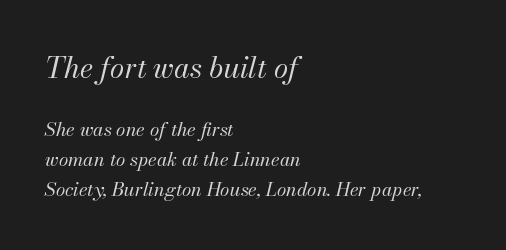
Q: Is the text bold? A: No.
Q: Is the text italic (slanted)? A: Yes, it leans right by about 13 degrees.
Q: Is the text underlined? A: No.
Q: How is the paragraph aligned? A: Left-aligned.
Q: Is the spacing between letters normal or unusually wide? A: Normal.
Q: Is the spacing between lines tight, normal or loose? A: Normal.
Q: Which block of text is set in a larger size, the first (top) or the second (bottom)? A: The first (top) one.
Q: Width (condensed, normal, or wide)? A: Normal.
Q: Stroke contrast? A: Medium.
Q: x-height? A: Small.
Q: Monospaced? A: No.
